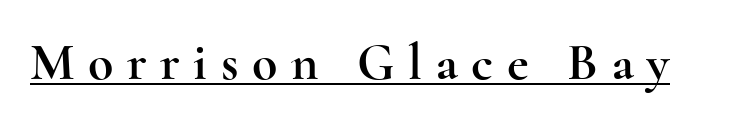
The image shows 52 px wide serif type, upright; set unusually wide letter spacing (+0.26 em), underlined; a small x-height.
